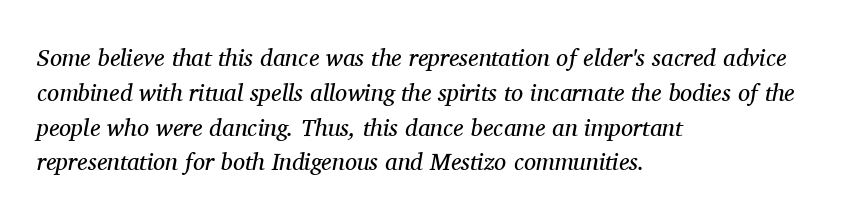
The image shows 24 px text type, italic (leaning right); set left-aligned, normal line spacing (1.45x), normal letter spacing, not underlined.
